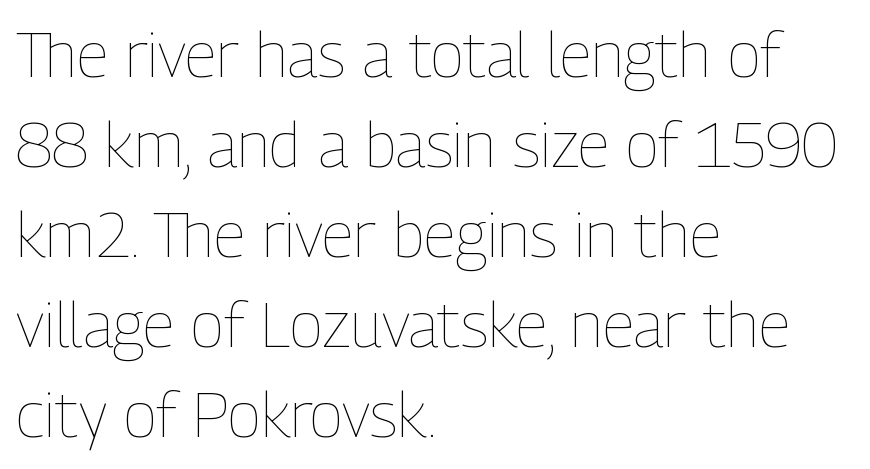
{"italic": "no", "bold": "no", "weight": "thin", "width": "condensed", "stroke_contrast": "low", "x_height": "medium", "monospaced": "no", "underline": "no", "align": "left", "line_spacing": "normal", "line_spacing_ratio": 1.43, "letter_spacing": "normal", "letter_spacing_em": 0.0, "glyph_px": 63}
